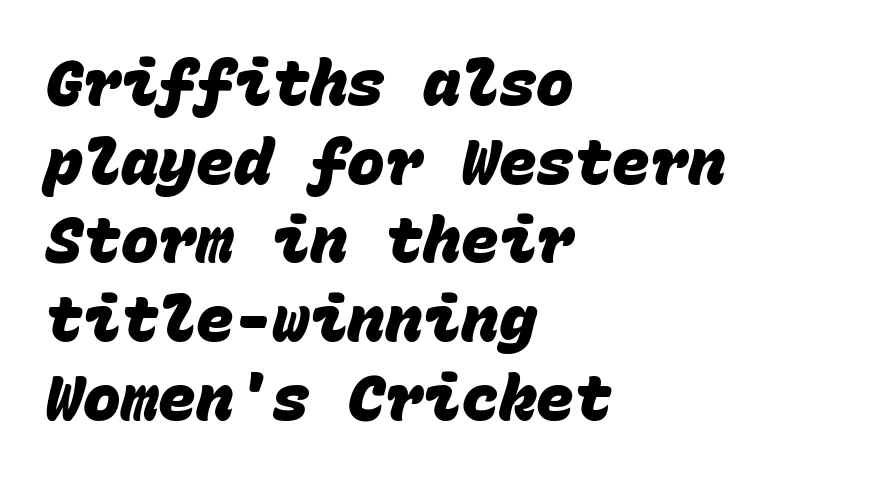
Q: Is the text bold? A: Yes.
Q: Is the typeface a serif or a sans-serif typeface? A: Sans-serif.
Q: Is the text underlined? A: No.
Q: How is the paragraph aligned? A: Left-aligned.
Q: Is the spacing between letters normal or unusually wide? A: Normal.
Q: Is the spacing between lines tight, normal or loose? A: Normal.
Q: Width (condensed, normal, or wide)? A: Normal.
Q: Stroke contrast? A: Low.
Q: x-height? A: Large.
Q: Monospaced? A: Yes.
